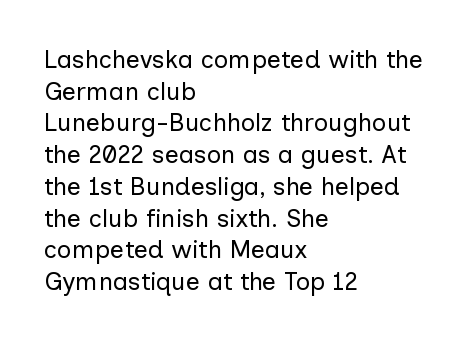
Q: Is the text bold? A: No.
Q: Is the text italic (slanted)? A: No, it is upright.
Q: Is the text underlined? A: No.
Q: How is the paragraph aligned? A: Left-aligned.
Q: Is the spacing between letters normal or unusually wide? A: Normal.
Q: Is the spacing between lines tight, normal or loose? A: Normal.
